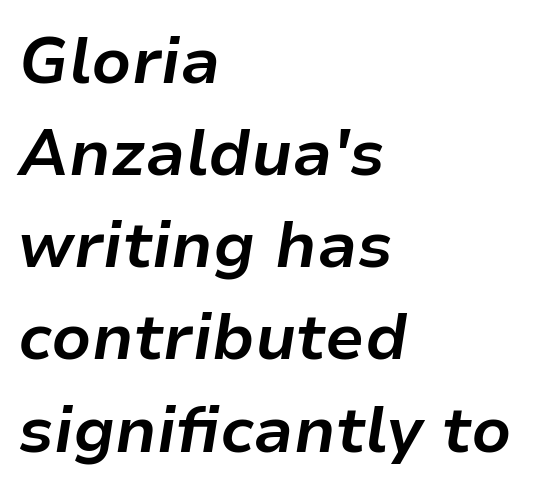
The image shows 64 px bold type, italic (leaning right); set left-aligned, normal line spacing (1.44x), normal letter spacing, not underlined; low stroke contrast and a medium x-height.
